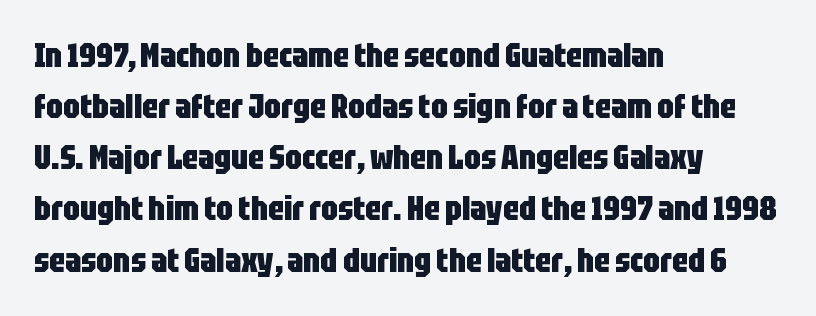
{"serif": "no", "italic": "no", "bold": "yes", "weight": "heavy", "width": "condensed", "stroke_contrast": "low", "x_height": "large", "monospaced": "no", "underline": "no", "align": "left", "line_spacing": "normal", "line_spacing_ratio": 1.55, "letter_spacing": "normal", "letter_spacing_em": 0.0, "glyph_px": 33}
